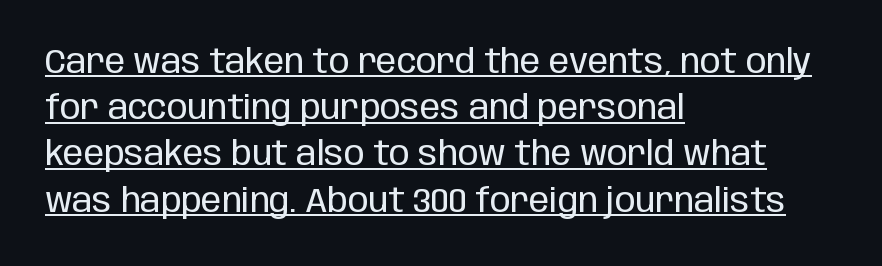
{"serif": "no", "italic": "no", "bold": "no", "weight": "regular", "width": "condensed", "stroke_contrast": "low", "x_height": "large", "monospaced": "no", "underline": "yes", "align": "left", "line_spacing": "normal", "line_spacing_ratio": 1.36, "letter_spacing": "normal", "letter_spacing_em": 0.0, "glyph_px": 34}
